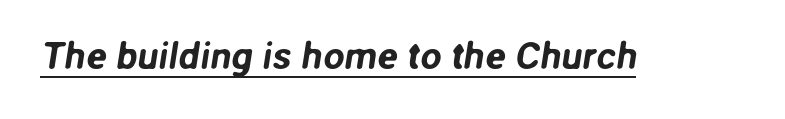
The image shows 38 px sans-serif type; set normal letter spacing, underlined; low stroke contrast and a medium x-height.
